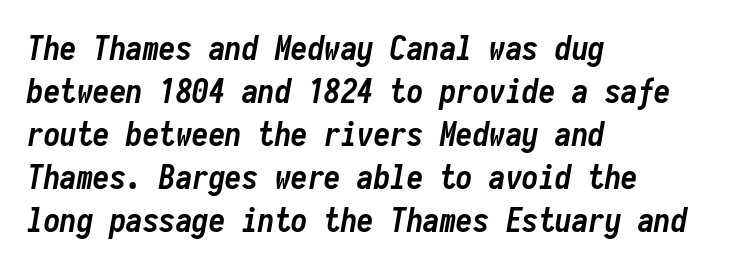
The image shows 33 px semibold, condensed type, italic (leaning right), monospaced; set left-aligned, normal line spacing (1.3x), normal letter spacing, not underlined; low stroke contrast and a medium x-height.
